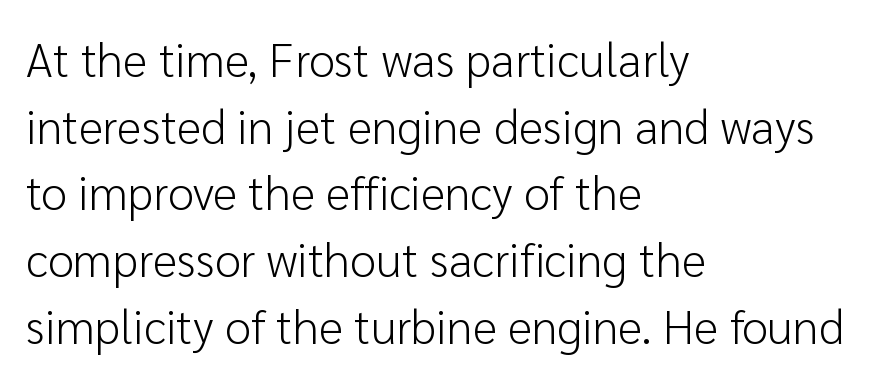
Q: Is the text bold? A: No.
Q: Is the text italic (slanted)? A: No, it is upright.
Q: Is the typeface a serif or a sans-serif typeface? A: Sans-serif.
Q: Is the text underlined? A: No.
Q: How is the paragraph aligned? A: Left-aligned.
Q: Is the spacing between letters normal or unusually wide? A: Normal.
Q: Is the spacing between lines tight, normal or loose? A: Normal.
Q: Width (condensed, normal, or wide)? A: Normal.
Q: Stroke contrast? A: Low.
Q: x-height? A: Medium.
Q: Monospaced? A: No.
